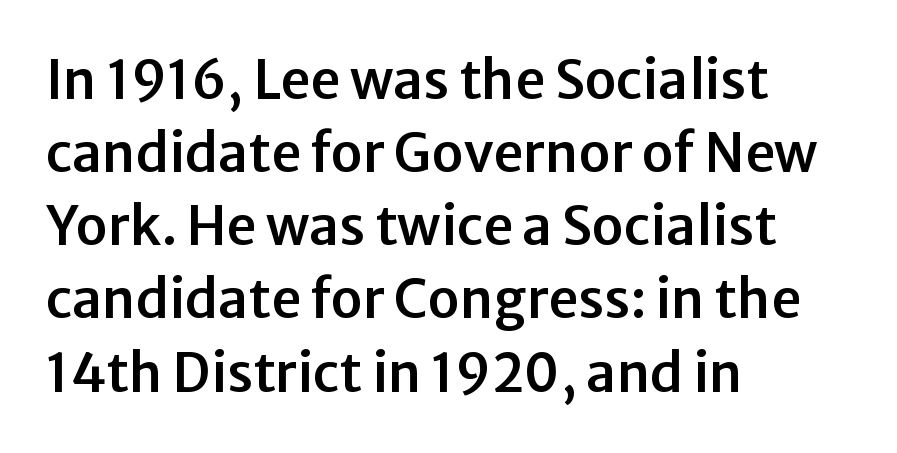
Default kerning and tracking; the words read as compact shapes. Horizontal bands of white between lines are of average thickness. Letterform terminals end flat and unadorned throughout the passage. Descenders are the only things crossing below the line.
